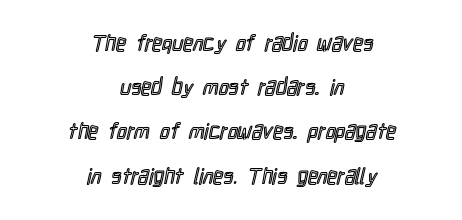
{"underline": "no", "align": "center", "line_spacing": "loose", "line_spacing_ratio": 2.01, "letter_spacing": "normal", "letter_spacing_em": 0.0, "glyph_px": 22}
